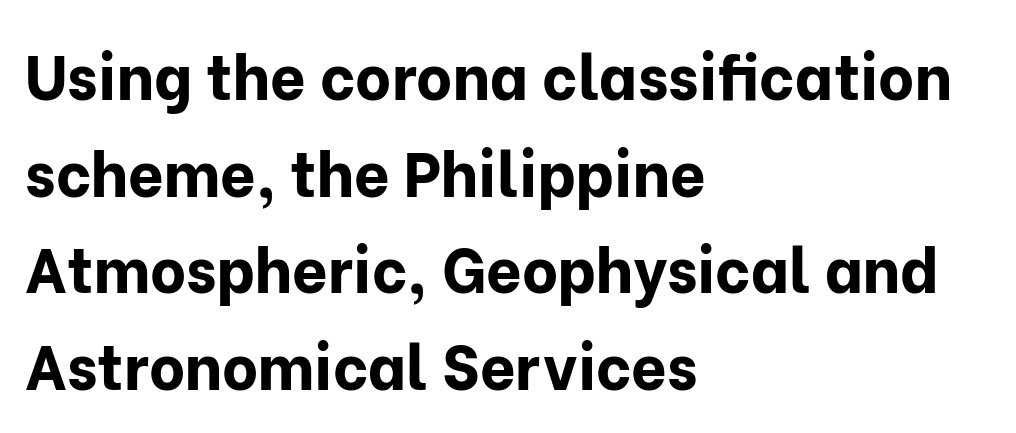
{"serif": "no", "italic": "no", "bold": "yes", "weight": "bold", "width": "normal", "stroke_contrast": "low", "x_height": "medium", "monospaced": "no", "underline": "no", "align": "left", "line_spacing": "normal", "line_spacing_ratio": 1.56, "letter_spacing": "normal", "letter_spacing_em": 0.0, "glyph_px": 62}
